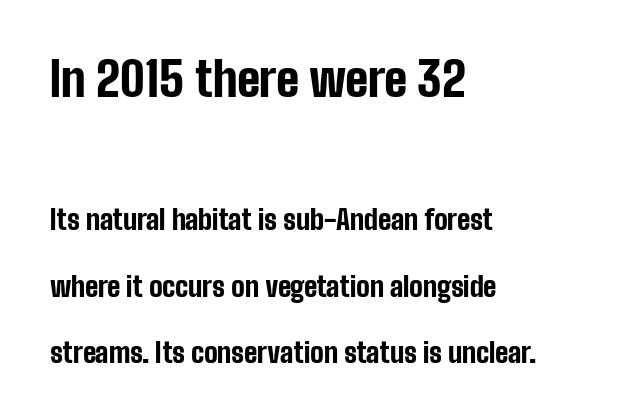
The image shows 47 px bold, condensed sans-serif type, upright; set left-aligned, loose line spacing (2.46x), normal letter spacing, not underlined; the first (top) block is 1.74x larger; low stroke contrast and a medium x-height.
